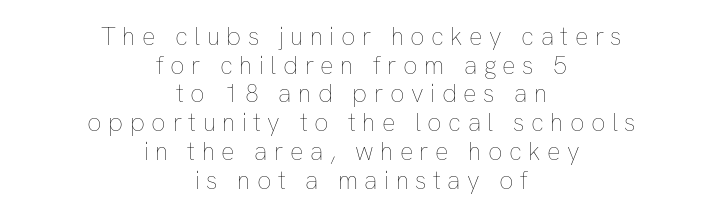
The image shows 25 px text type, upright; set centered, tight line spacing (1.15x), unusually wide letter spacing (+0.26 em), not underlined.
